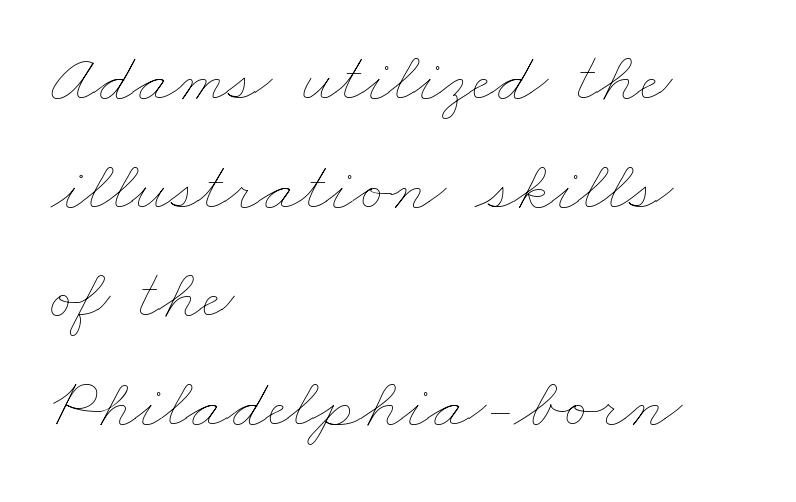
The rendering uses natural spacing where letterforms have individual widths. The line-height multiplier appears to be the usual default. Characters follow at the spacing the type designer built in. Is the block centered? No — it sits flush against the left margin. This rendering features lettering with no underline. The passage shown is not bold in any degree.
